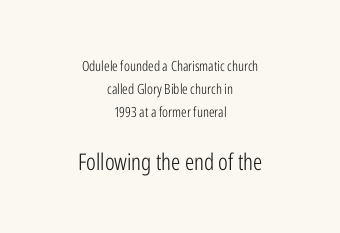
Q: Is the text bold? A: No.
Q: Is the text italic (slanted)? A: No, it is upright.
Q: Is the text underlined? A: No.
Q: How is the paragraph aligned? A: Centered.
Q: Is the spacing between letters normal or unusually wide? A: Normal.
Q: Is the spacing between lines tight, normal or loose? A: Normal.
Q: Which block of text is set in a larger size, the first (top) or the second (bottom)? A: The second (bottom) one.
